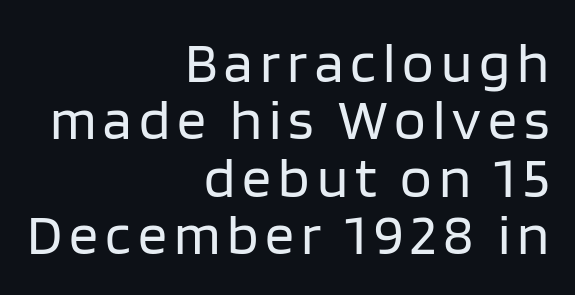
Q: Is the text bold? A: No.
Q: Is the text italic (slanted)? A: No, it is upright.
Q: Is the typeface a serif or a sans-serif typeface? A: Sans-serif.
Q: Is the text underlined? A: No.
Q: How is the paragraph aligned? A: Right-aligned.
Q: Is the spacing between lines tight, normal or loose? A: Tight.
Q: Width (condensed, normal, or wide)? A: Normal.
Q: Stroke contrast? A: Low.
Q: x-height? A: Large.
Q: Monospaced? A: No.
